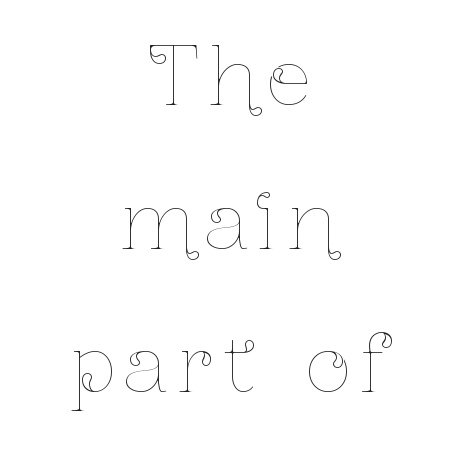
The image shows 78 px thin, condensed type, upright; set centered, line spacing 1.84x, not underlined; low stroke contrast and a medium x-height.
